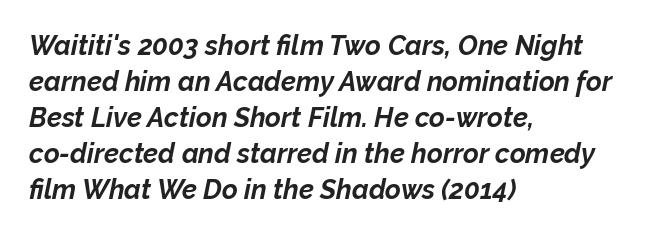
Compared with an ordinary text face, these strokes are far heavier — a full bold. You can tell it's italic because the verticals aren't actually vertical. Letter spacing: default. Descender tails drop into unmarked territory. The compositor pushed each line to the left boundary. Compared with typical paragraphs, the rows here are spaced about the same.
